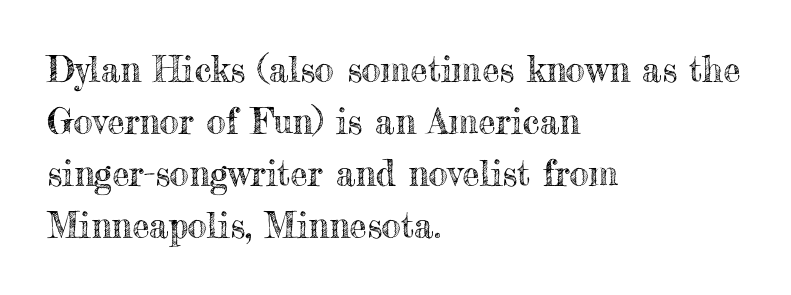
The image shows 35 px text type, upright; set left-aligned, normal line spacing (1.49x), normal letter spacing, not underlined; a small x-height.
